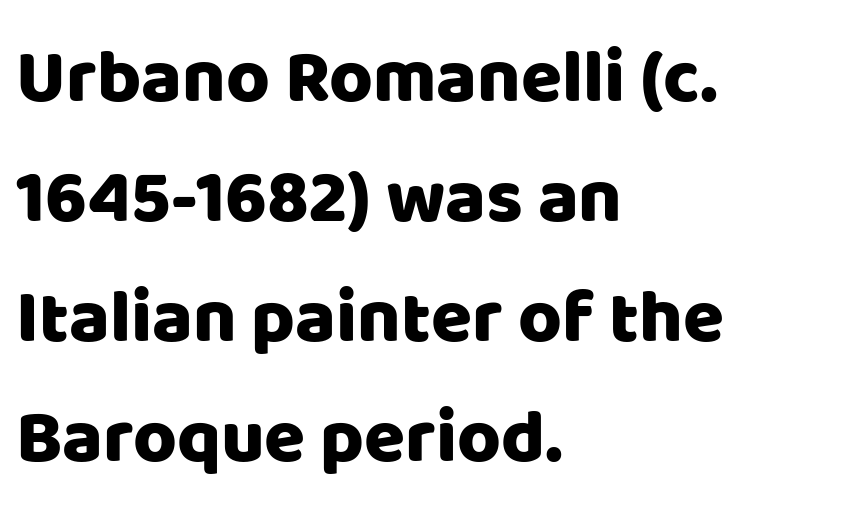
The image shows 75 px sans-serif type, upright; set left-aligned, normal line spacing (1.6x), normal letter spacing, not underlined; low stroke contrast and a large x-height.
